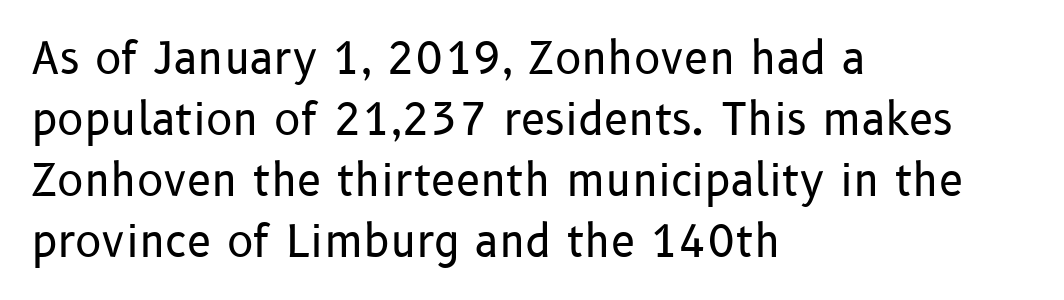
The paragraph shown leans on its left margin. The type is set solid horizontally, with unmodified tracking. The font is comparable to plain body text, perhaps lighter. Think of a printed novel: that variable character pitch is what you see here. The typeface chosen for these lines omits serifs. This is roman type, the default non-slanted kind.
